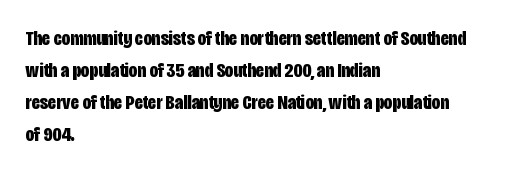
{"italic": "no", "bold": "yes", "underline": "no", "align": "left", "line_spacing": "normal", "line_spacing_ratio": 1.52, "letter_spacing": "normal", "letter_spacing_em": 0.0, "glyph_px": 21}
